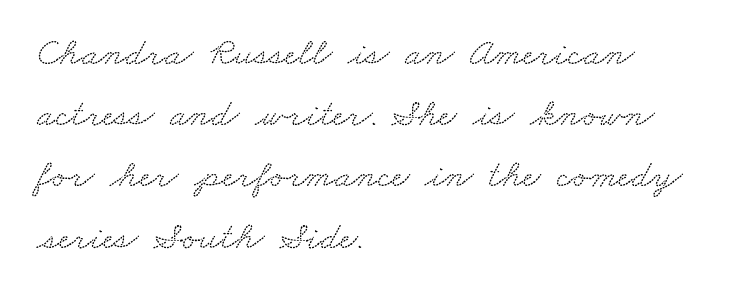
{"serif": "yes", "width": "wide", "stroke_contrast": "low", "x_height": "small", "monospaced": "no", "underline": "no", "align": "left", "line_spacing": "normal", "line_spacing_ratio": 1.57, "letter_spacing": "normal", "letter_spacing_em": 0.0, "glyph_px": 39}
